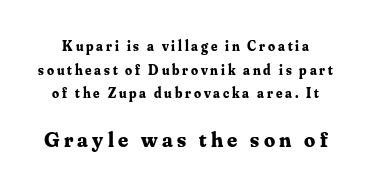
{"italic": "no", "bold": "yes", "underline": "no", "line_spacing": "normal", "line_spacing_ratio": 1.68, "letter_spacing": "wide", "letter_spacing_em": 0.2, "larger_block": "second", "size_ratio": 1.57, "glyph_px": 22}
